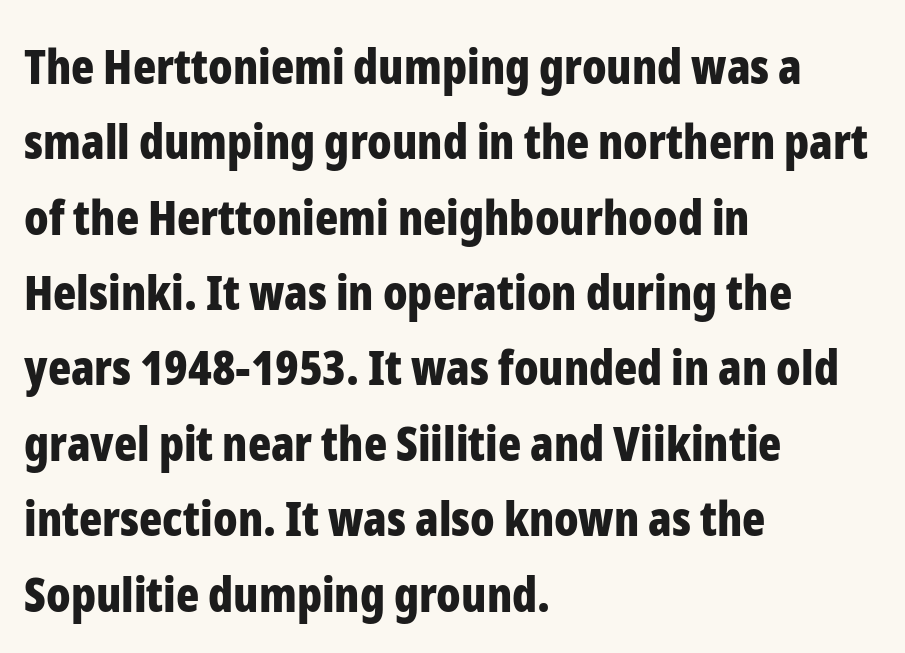
Q: Is the text bold? A: Yes.
Q: Is the text italic (slanted)? A: No, it is upright.
Q: Is the typeface a serif or a sans-serif typeface? A: Sans-serif.
Q: Is the text underlined? A: No.
Q: How is the paragraph aligned? A: Left-aligned.
Q: Is the spacing between letters normal or unusually wide? A: Normal.
Q: Is the spacing between lines tight, normal or loose? A: Normal.
Q: Width (condensed, normal, or wide)? A: Condensed.
Q: Stroke contrast? A: Low.
Q: x-height? A: Medium.
Q: Monospaced? A: No.
